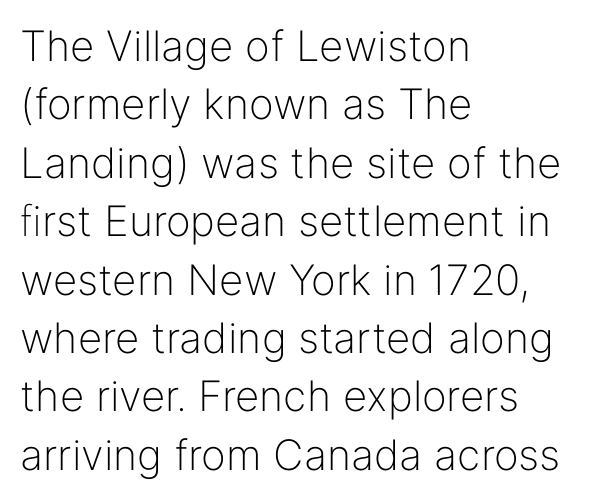
{"serif": "no", "italic": "no", "bold": "no", "weight": "light", "width": "normal", "stroke_contrast": "low", "x_height": "medium", "monospaced": "no", "underline": "no", "align": "left", "line_spacing": "normal", "line_spacing_ratio": 1.39, "letter_spacing": "normal", "letter_spacing_em": 0.0, "glyph_px": 42}
